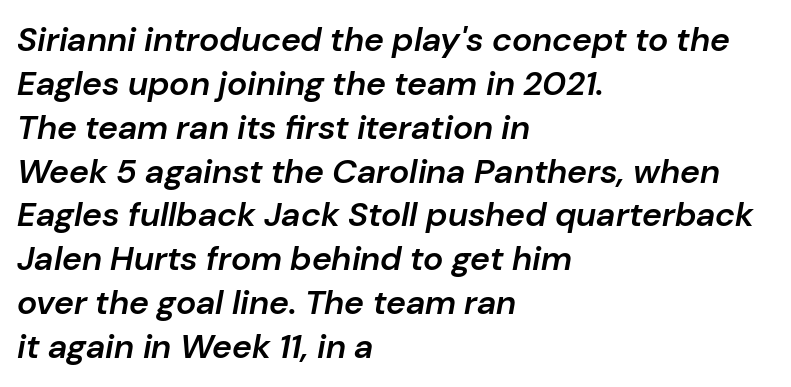
Plain, unruled lines of type. Proportional: the letters do not fall into vertical columns. Observe the ordinary spacing: letters are neighbours, not strangers. The passage is arranged the way most books set body copy — flush left. The passage shown is semibold, sitting just below true bold. In terms of leading, this rendering sits right in the middle.
